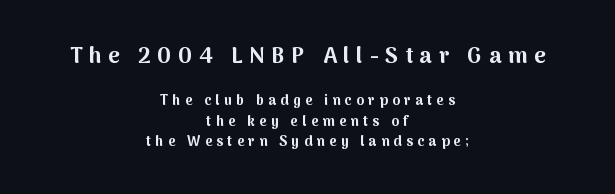
The image shows 22 px bold type, upright; set centered, normal line spacing (1.47x), unusually wide letter spacing (+0.31 em), not underlined; the first (top) block is 1.57x larger.
